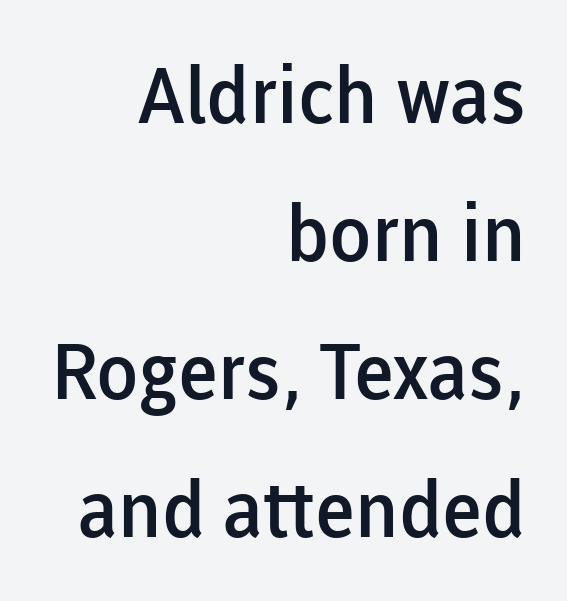
Q: Is the text bold? A: Semi-bold.
Q: Is the text italic (slanted)? A: No, it is upright.
Q: Is the typeface a serif or a sans-serif typeface? A: Sans-serif.
Q: Is the text underlined? A: No.
Q: How is the paragraph aligned? A: Right-aligned.
Q: Is the spacing between letters normal or unusually wide? A: Normal.
Q: Width (condensed, normal, or wide)? A: Normal.
Q: Stroke contrast? A: Low.
Q: x-height? A: Medium.
Q: Monospaced? A: No.
